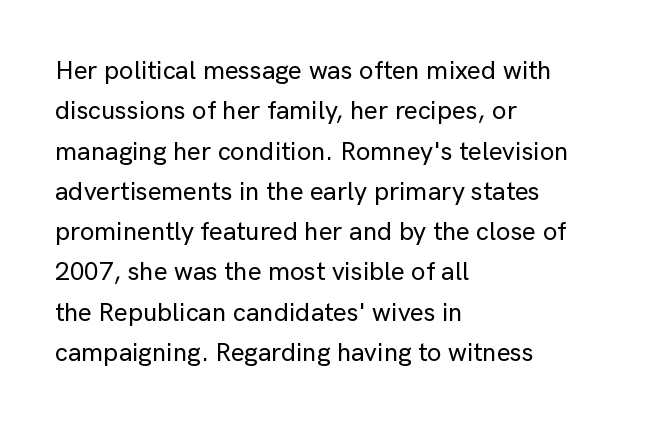
{"italic": "no", "underline": "no", "align": "left", "line_spacing": "normal", "line_spacing_ratio": 1.55, "letter_spacing": "normal", "letter_spacing_em": 0.0, "glyph_px": 26}
